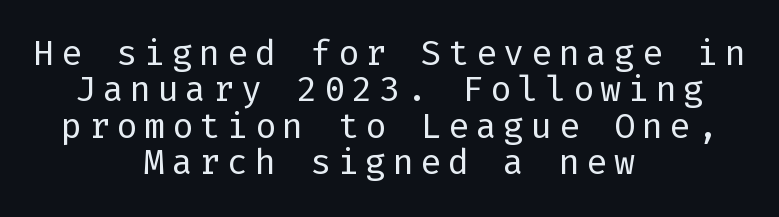
The image shows 35 px regular-weight sans-serif type, upright; set centered, tight line spacing (1.04x), not underlined; low stroke contrast and a medium x-height.
